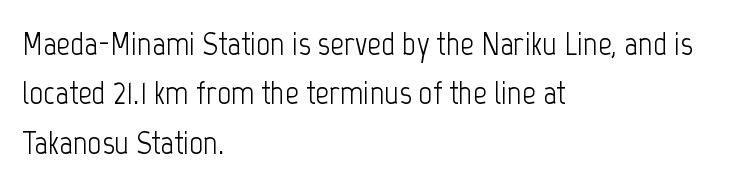
{"serif": "no", "italic": "no", "bold": "no", "weight": "light", "width": "condensed", "stroke_contrast": "low", "x_height": "medium", "monospaced": "no", "underline": "no", "align": "left", "line_spacing": "normal", "line_spacing_ratio": 1.45, "letter_spacing": "normal", "letter_spacing_em": 0.0, "glyph_px": 34}
